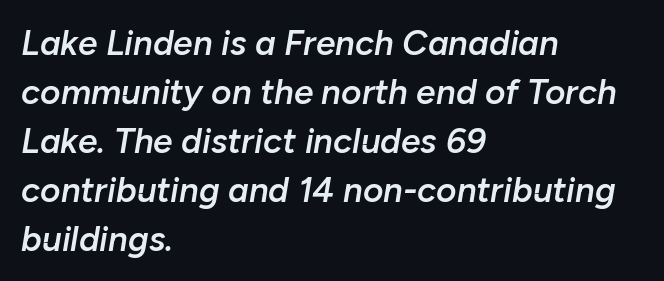
The image shows 35 px semibold type, italic (leaning right); set left-aligned, normal line spacing (1.4x), normal letter spacing, not underlined; low stroke contrast and a medium x-height.
